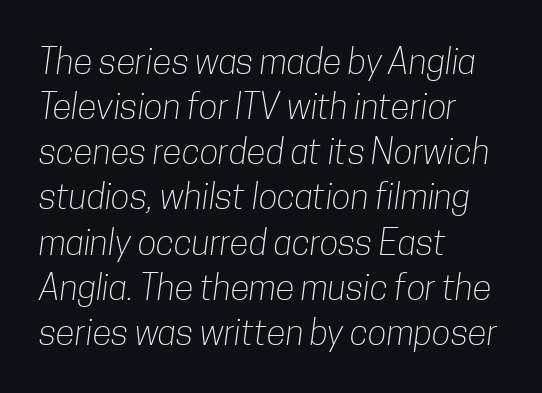
{"serif": "no", "bold": "no", "weight": "light", "width": "condensed", "stroke_contrast": "low", "x_height": "medium", "monospaced": "no", "underline": "no", "align": "left", "line_spacing": "normal", "line_spacing_ratio": 1.29, "letter_spacing": "normal", "letter_spacing_em": 0.0, "glyph_px": 35}
